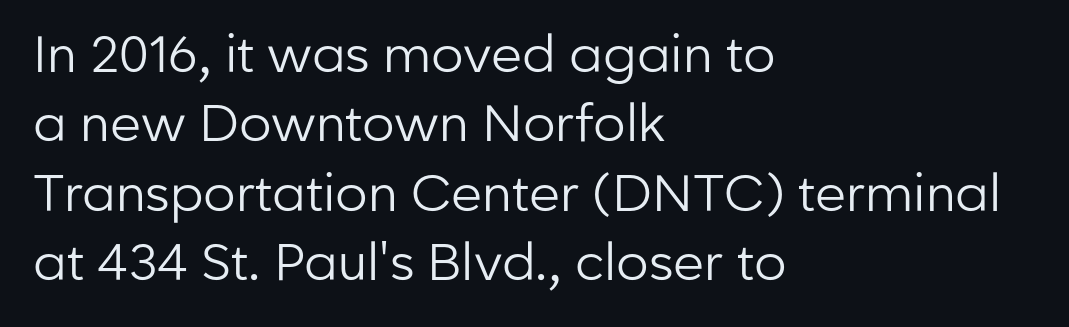
The image shows 51 px regular-weight sans-serif type, upright; set left-aligned, normal line spacing (1.36x), normal letter spacing, not underlined; low stroke contrast and a medium x-height.
